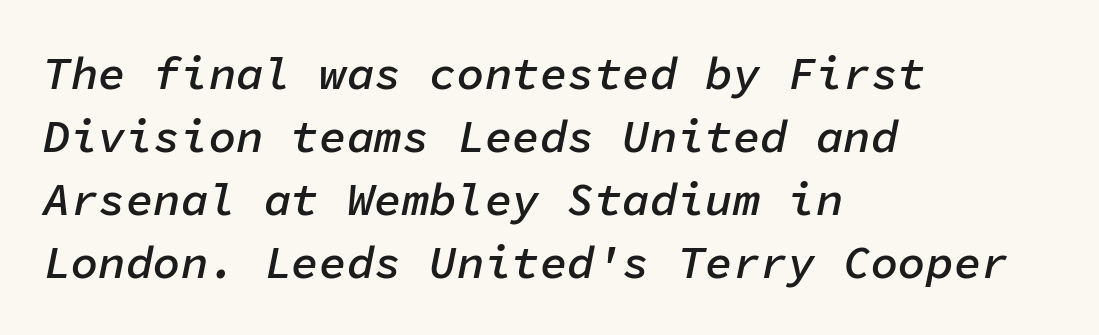
Line beginnings align vertically; line endings do not. The lettering tilts uniformly, giving the passage an italic look. Words float on clear page, feet unadorned. The font is running at a semibold setting, under full bold. Letter spacing: default. Note the uniform advance width — an 'i' takes as much space as an 'm'.
